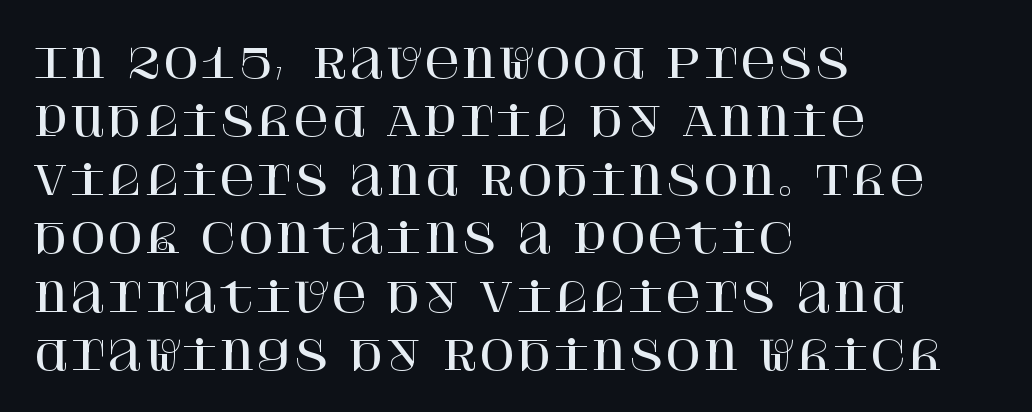
Rule under the text: the space is simply empty. This is roman type, the default non-slanted kind. Each word holds together tightly as a unit, with standard inter-letter gaps. Check where the strokes stop: tiny serifs finish them off. The lines are quadded left.
